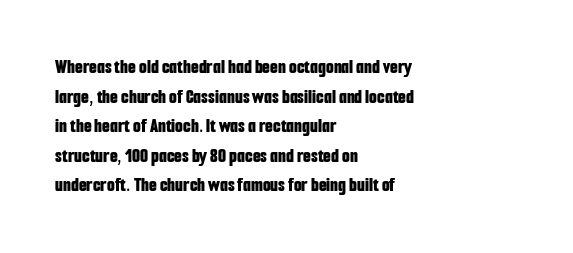
The rendering uses a bold face; every stroke is thick and dark. Compared with a centered layout, this one pins lines to the left instead. Underline: absent. In terms of letterspacing, this is plain default setting. Italic: no, the glyphs are upright roman. How would I describe the line gaps? Plain and ordinary.
